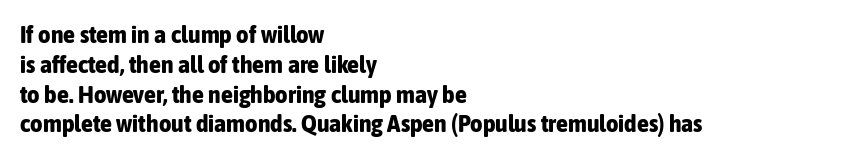
Q: Is the text bold? A: Yes.
Q: Is the text italic (slanted)? A: No, it is upright.
Q: Is the text underlined? A: No.
Q: How is the paragraph aligned? A: Left-aligned.
Q: Is the spacing between letters normal or unusually wide? A: Normal.
